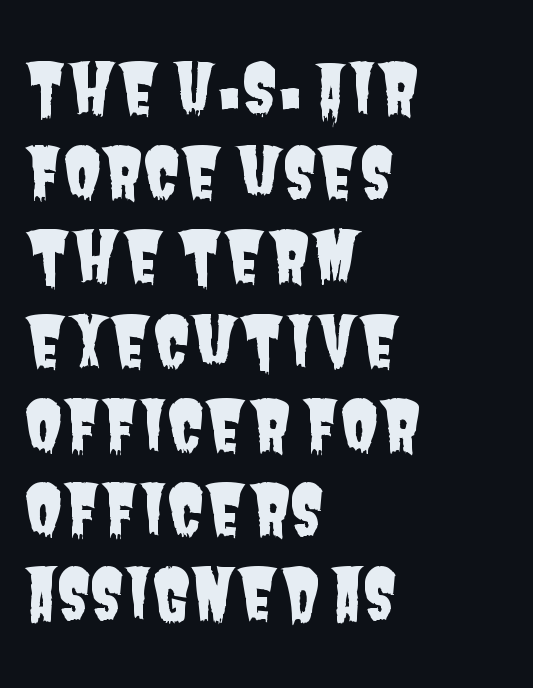
The space directly below the letters is spotless. Default kerning and tracking; the words read as compact shapes. To sum up the face: it is a sans, with no serifs. The passage is arranged the way most books set body copy — flush left. These lines are rendered in a variable-pitch font.
